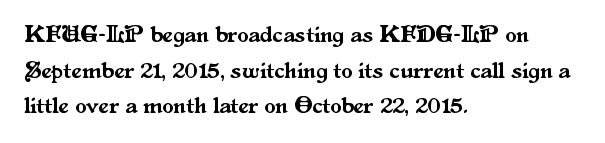
Q: Is the text italic (slanted)? A: No, it is upright.
Q: Is the text underlined? A: No.
Q: How is the paragraph aligned? A: Left-aligned.
Q: Is the spacing between letters normal or unusually wide? A: Normal.
Q: Is the spacing between lines tight, normal or loose? A: Normal.
